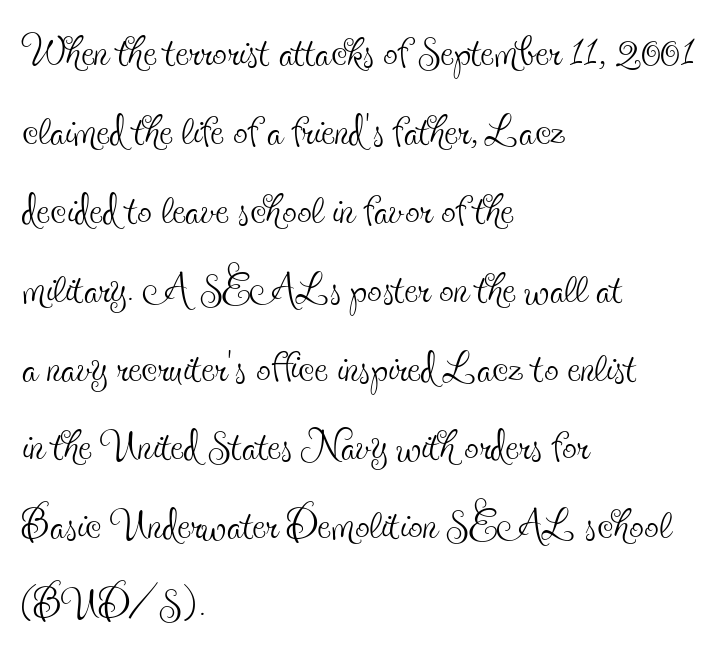
Unlike a clean sans, this face finishes its strokes with serifs. Type without underlining. Each line starts at the same left margin while the right side varies. The strokes carry an ordinary text weight at most. Varying glyph widths throughout — classic text-font behaviour.
